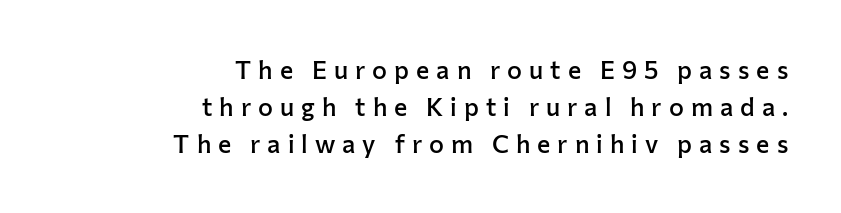
Q: Is the text bold? A: Semi-bold.
Q: Is the text italic (slanted)? A: No, it is upright.
Q: Is the text underlined? A: No.
Q: How is the paragraph aligned? A: Right-aligned.
Q: Is the spacing between letters normal or unusually wide? A: Unusually wide.
Q: Is the spacing between lines tight, normal or loose? A: Normal.
